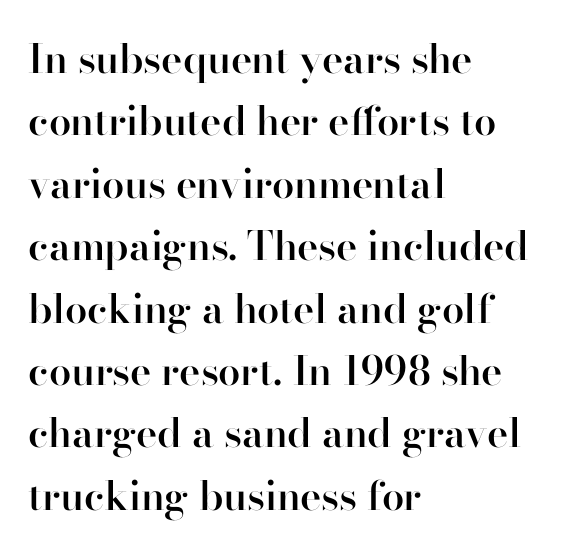
Q: Is the text bold? A: Semi-bold.
Q: Is the text italic (slanted)? A: No, it is upright.
Q: Is the typeface a serif or a sans-serif typeface? A: Serif.
Q: Is the text underlined? A: No.
Q: How is the paragraph aligned? A: Left-aligned.
Q: Is the spacing between letters normal or unusually wide? A: Normal.
Q: Is the spacing between lines tight, normal or loose? A: Normal.
Q: Width (condensed, normal, or wide)? A: Normal.
Q: Stroke contrast? A: High.
Q: x-height? A: Small.
Q: Monospaced? A: No.
